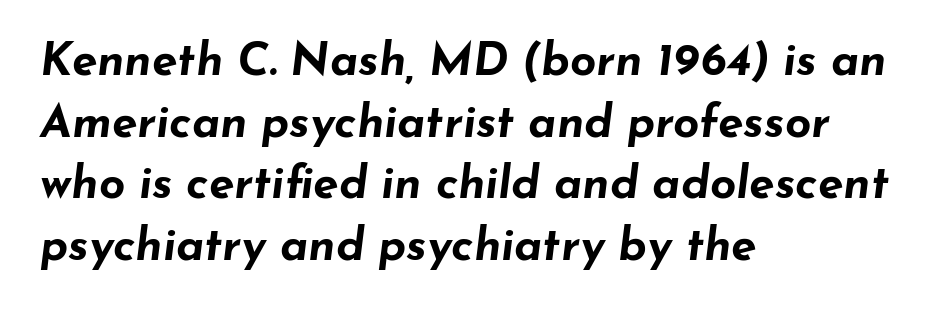
There is no visible air inserted between adjacent glyphs. The typesetter chose a ragged-right arrangement here. In terms of leading, this rendering sits right in the middle. Any mark beneath the type? The region is blank. The passage shown is typed in a proportional face where columns would drift. The rendering uses a bold face; every stroke is thick and dark.
